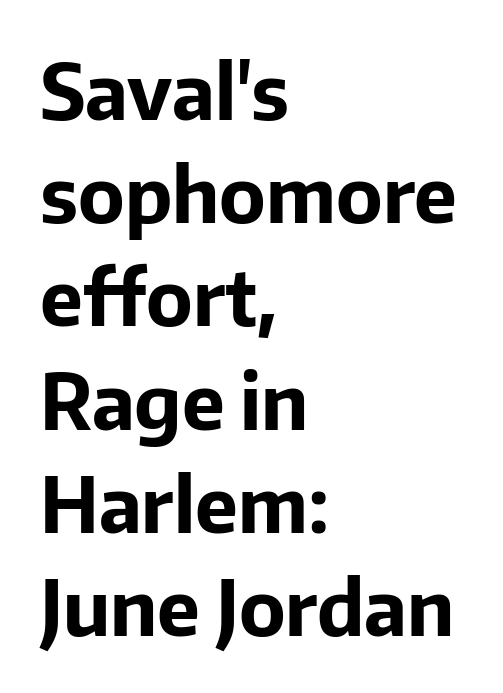
Q: Is the text bold? A: Yes.
Q: Is the text italic (slanted)? A: No, it is upright.
Q: Is the typeface a serif or a sans-serif typeface? A: Sans-serif.
Q: Is the text underlined? A: No.
Q: How is the paragraph aligned? A: Left-aligned.
Q: Is the spacing between letters normal or unusually wide? A: Normal.
Q: Is the spacing between lines tight, normal or loose? A: Normal.
Q: Width (condensed, normal, or wide)? A: Normal.
Q: Stroke contrast? A: Low.
Q: x-height? A: Medium.
Q: Monospaced? A: No.
